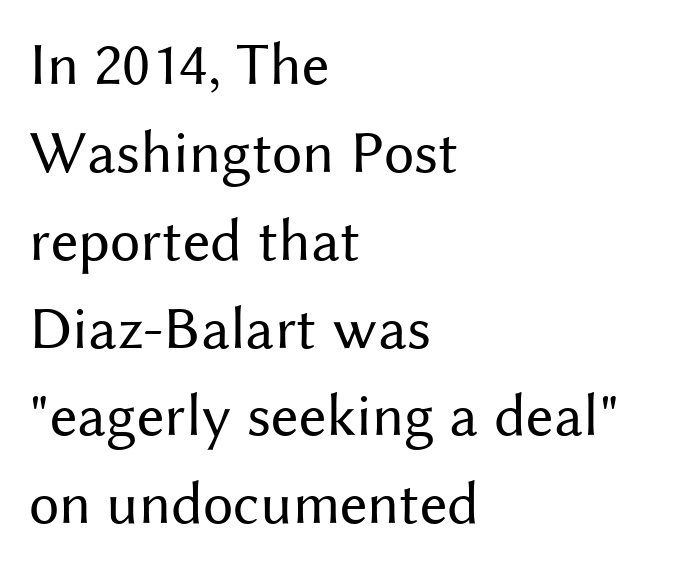
The image shows 61 px regular-weight sans-serif type, upright; set left-aligned, normal line spacing (1.44x), normal letter spacing, not underlined; medium stroke contrast and a medium x-height.
